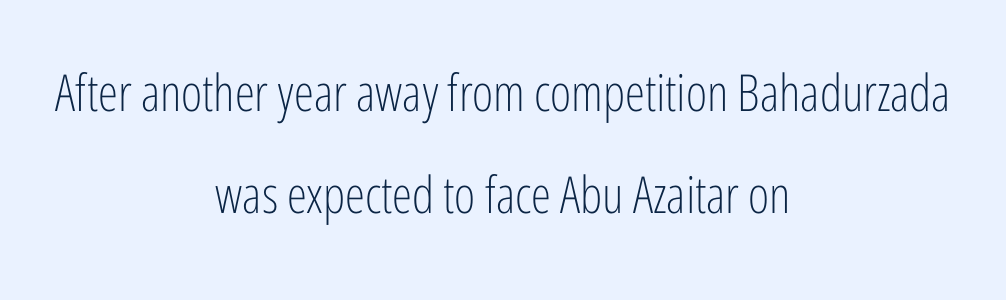
Q: Is the text bold? A: No.
Q: Is the text italic (slanted)? A: No, it is upright.
Q: Is the typeface a serif or a sans-serif typeface? A: Sans-serif.
Q: Is the text underlined? A: No.
Q: How is the paragraph aligned? A: Centered.
Q: Is the spacing between letters normal or unusually wide? A: Normal.
Q: Is the spacing between lines tight, normal or loose? A: Loose.
Q: Width (condensed, normal, or wide)? A: Condensed.
Q: Stroke contrast? A: Low.
Q: x-height? A: Medium.
Q: Monospaced? A: No.
